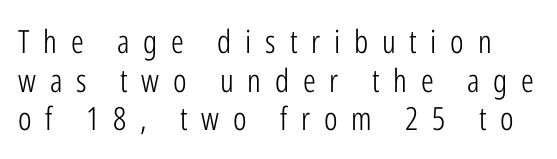
Is the letter spacing exaggerated? Yes — the characters are pushed far apart. The type sits square on the baseline with zero lean. Check under the words: just untouched page. Look at the bottom of the vertical strokes: they stop flat, with no serifs.
